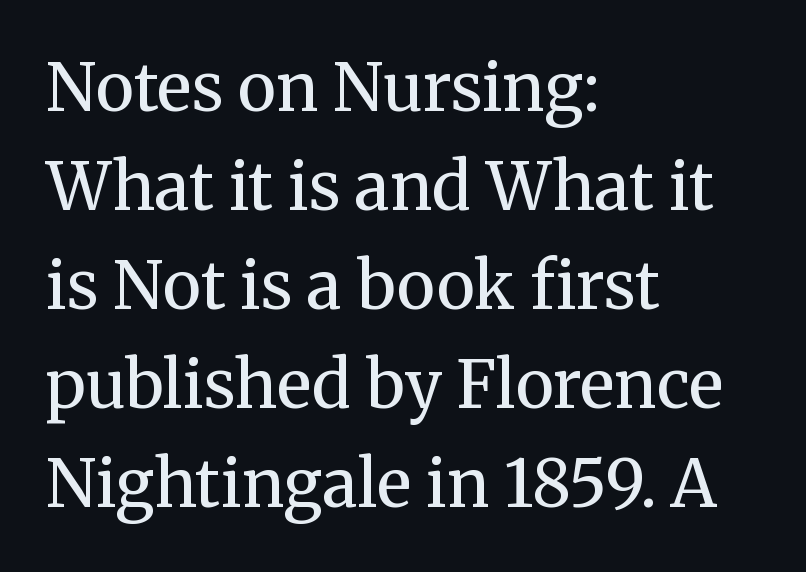
Q: Is the text bold? A: No.
Q: Is the text italic (slanted)? A: No, it is upright.
Q: Is the typeface a serif or a sans-serif typeface? A: Serif.
Q: Is the text underlined? A: No.
Q: How is the paragraph aligned? A: Left-aligned.
Q: Is the spacing between letters normal or unusually wide? A: Normal.
Q: Is the spacing between lines tight, normal or loose? A: Normal.
Q: Width (condensed, normal, or wide)? A: Normal.
Q: Stroke contrast? A: Medium.
Q: x-height? A: Medium.
Q: Monospaced? A: No.
